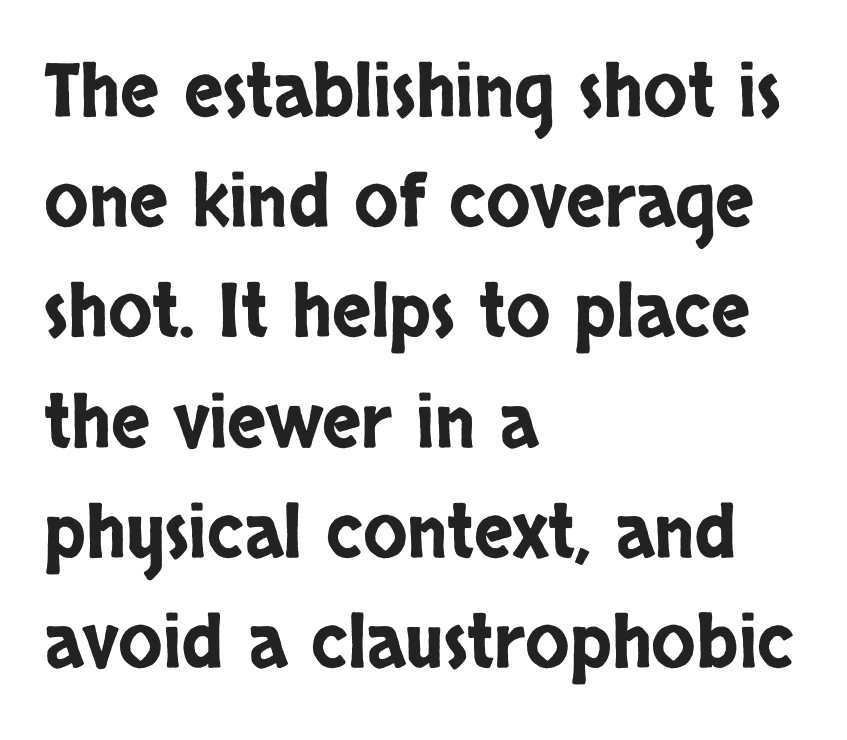
Upright lettering throughout. Does the leading feel generous? No, just average. Casual observation: everything's shoved over to the left. Here the glyphs are tracked normally, forming tight word shapes. Looks like regular typesetting: each glyph gets only the width it needs. The characters display no serif detailing; their extremities are plain.
